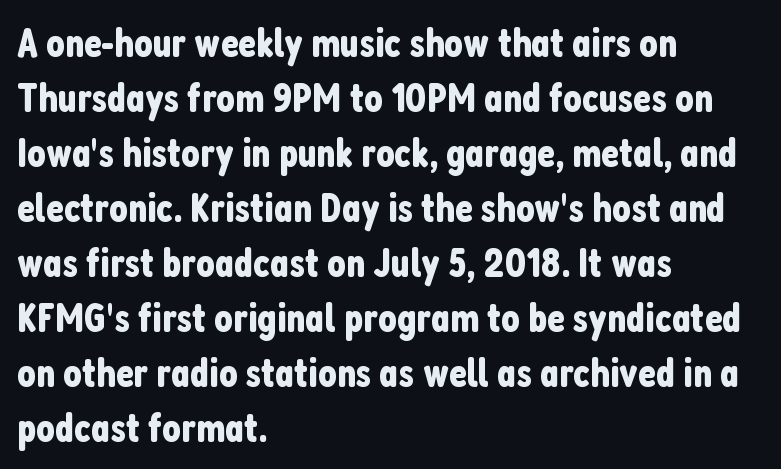
The image shows 41 px condensed sans-serif type, upright; set left-aligned, normal line spacing (1.34x), normal letter spacing, not underlined; low stroke contrast and a medium x-height.
